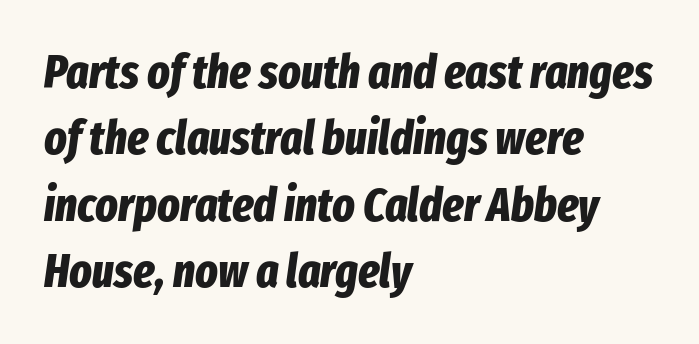
Q: Is the text bold? A: Yes.
Q: Is the text italic (slanted)? A: Yes, it leans right by about 8 degrees.
Q: Is the text underlined? A: No.
Q: How is the paragraph aligned? A: Left-aligned.
Q: Is the spacing between letters normal or unusually wide? A: Normal.
Q: Is the spacing between lines tight, normal or loose? A: Normal.
Q: Width (condensed, normal, or wide)? A: Condensed.
Q: Stroke contrast? A: Low.
Q: x-height? A: Medium.
Q: Monospaced? A: No.
